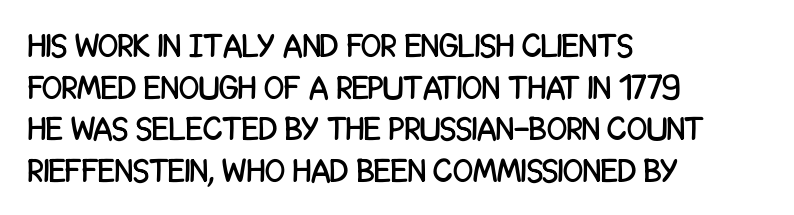
The compositor pushed each line to the left boundary. Underline: absent. Nothing sits at the stroke ends, so this counts as sans-serif. Notice how descenders clear the ascenders below comfortably — that's standard leading.
